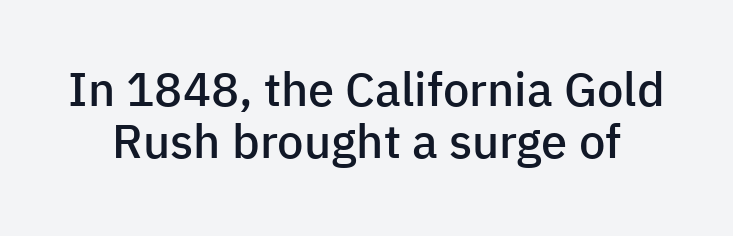
The image shows 47 px semibold sans-serif type, upright; set tight line spacing (1.11x), normal letter spacing, not underlined; low stroke contrast and a medium x-height.
